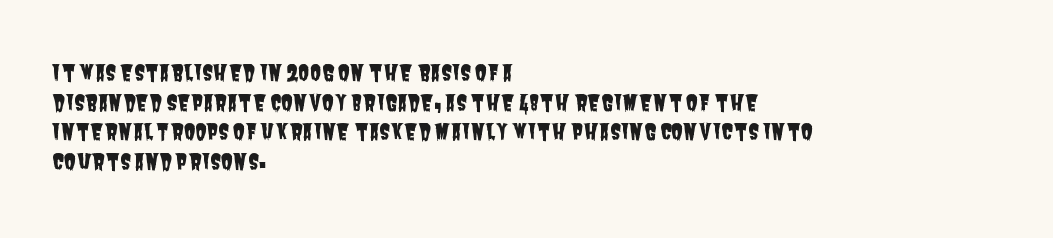
The image shows 22 px text type; set left-aligned, normal line spacing (1.35x), normal letter spacing, not underlined.
